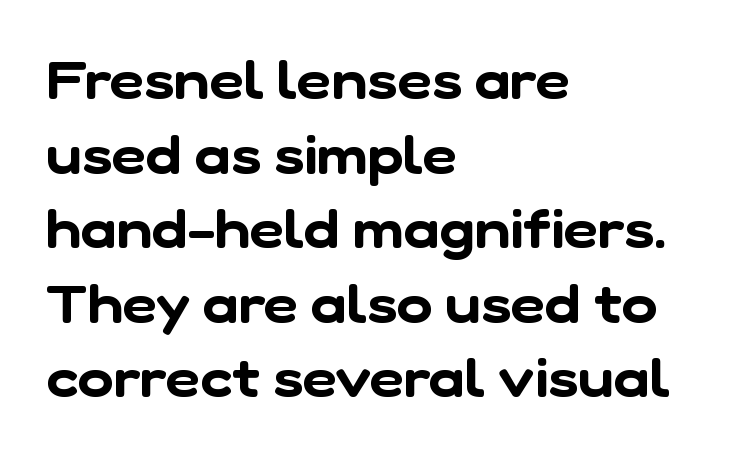
Q: Is the typeface a serif or a sans-serif typeface? A: Sans-serif.
Q: Is the text underlined? A: No.
Q: How is the paragraph aligned? A: Left-aligned.
Q: Is the spacing between letters normal or unusually wide? A: Normal.
Q: Is the spacing between lines tight, normal or loose? A: Normal.
Q: Width (condensed, normal, or wide)? A: Normal.
Q: Stroke contrast? A: Low.
Q: x-height? A: Medium.
Q: Monospaced? A: No.
